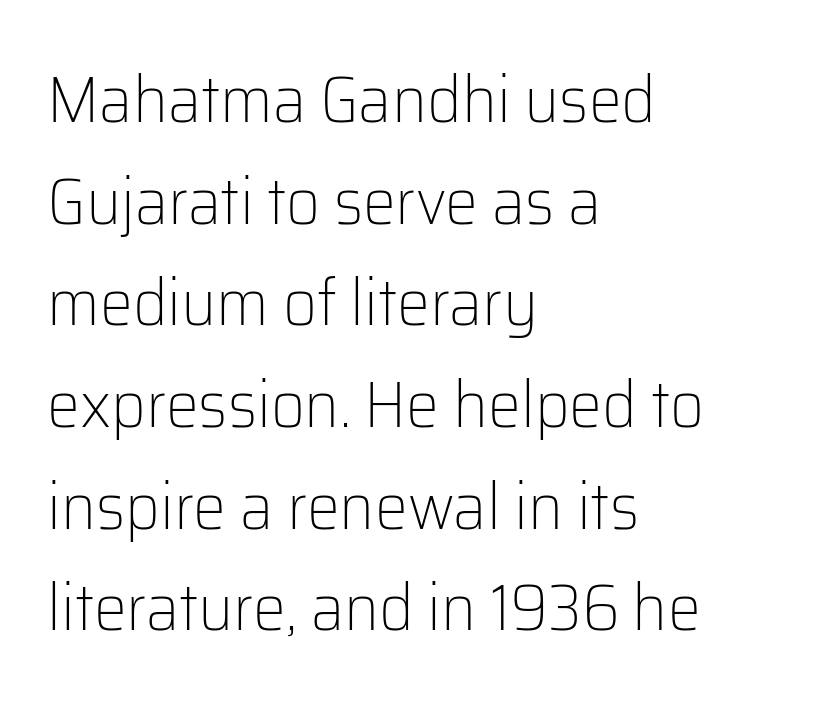
The image shows 66 px light sans-serif type, upright; set left-aligned, normal line spacing (1.54x), normal letter spacing, not underlined; low stroke contrast and a medium x-height.
